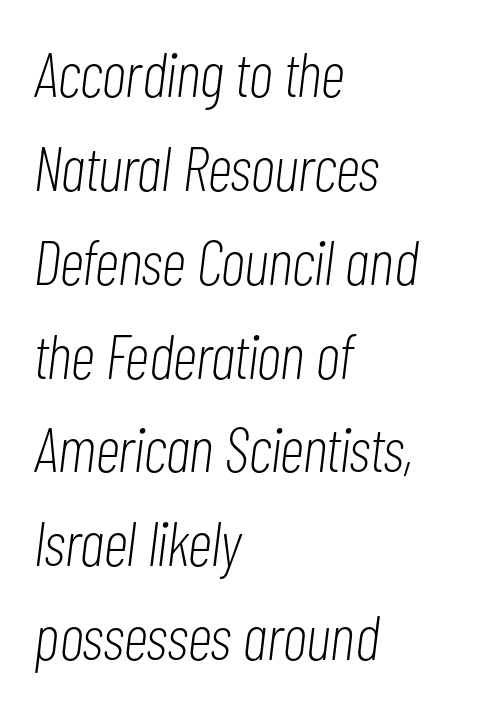
Q: Is the text bold? A: No.
Q: Is the text italic (slanted)? A: Yes, it leans right by about 7 degrees.
Q: Is the text underlined? A: No.
Q: How is the paragraph aligned? A: Left-aligned.
Q: Is the spacing between letters normal or unusually wide? A: Normal.
Q: Is the spacing between lines tight, normal or loose? A: Normal.
Q: Width (condensed, normal, or wide)? A: Condensed.
Q: Stroke contrast? A: Low.
Q: x-height? A: Medium.
Q: Monospaced? A: No.
